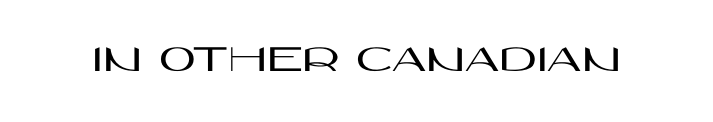
Q: Is the text italic (slanted)? A: No, it is upright.
Q: Is the typeface a serif or a sans-serif typeface? A: Sans-serif.
Q: Is the text underlined? A: No.
Q: Is the spacing between letters normal or unusually wide? A: Normal.
Q: Width (condensed, normal, or wide)? A: Wide.
Q: Stroke contrast? A: High.
Q: x-height? A: Large.
Q: Monospaced? A: No.
